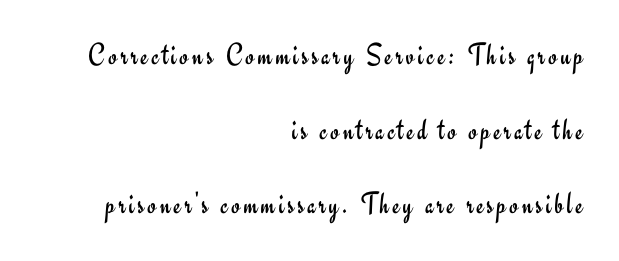
The image shows 31 px regular-weight sans-serif type; set right-aligned, loose line spacing (2.41x), not underlined; low stroke contrast and a small x-height.
